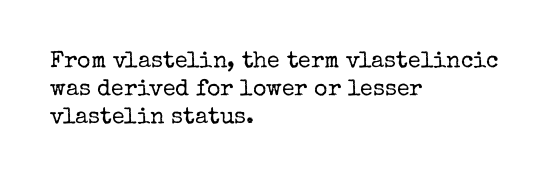
{"italic": "no", "bold": "no", "underline": "no", "align": "left", "line_spacing_ratio": 1.21, "letter_spacing": "normal", "letter_spacing_em": 0.0, "glyph_px": 23}
